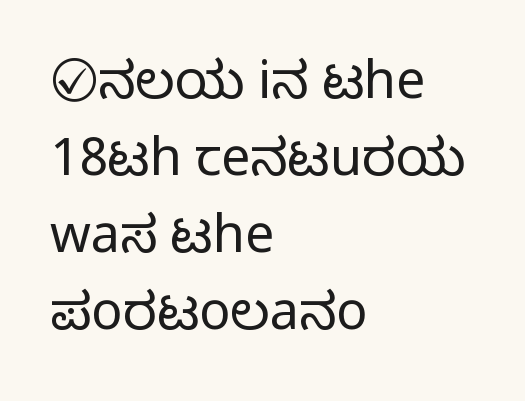
The image shows 52 px regular-weight, condensed sans-serif type, upright; set left-aligned, normal line spacing (1.48x), normal letter spacing, not underlined; low stroke contrast and a large x-height.
